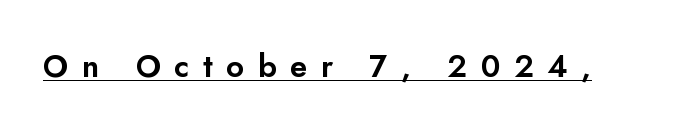
{"serif": "no", "italic": "no", "width": "normal", "stroke_contrast": "low", "x_height": "small", "monospaced": "no", "underline": "yes", "letter_spacing": "wide", "letter_spacing_em": 0.44, "glyph_px": 31}
